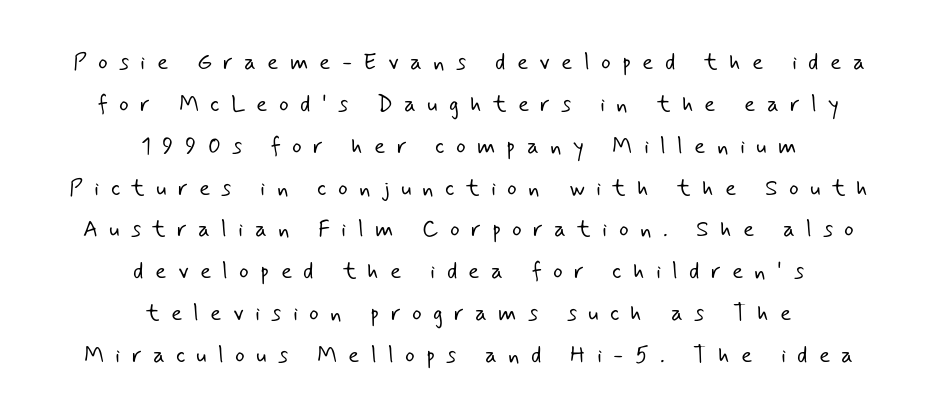
The image shows 23 px text type; set centered, line spacing 1.82x, unusually wide letter spacing (+0.49 em), not underlined.
